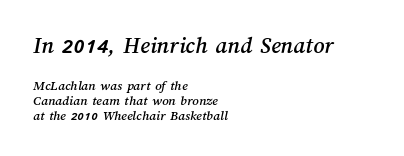
The image shows 24 px text type; set left-aligned, tight line spacing (1.07x), normal letter spacing, not underlined; the first (top) block is 1.71x larger.
